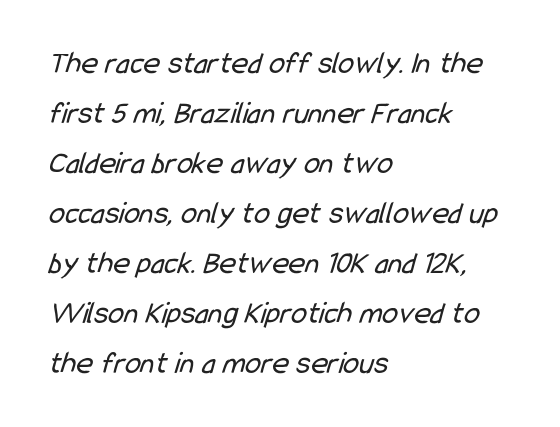
The image shows 32 px regular-weight, condensed sans-serif type; set left-aligned, normal line spacing (1.56x), normal letter spacing, not underlined; low stroke contrast and a medium x-height.
